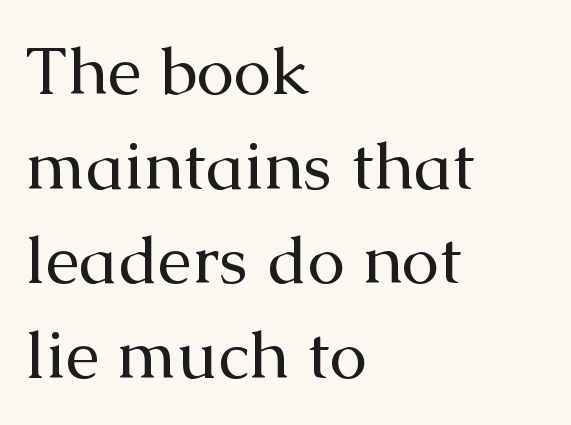
These lines sit exactly where default settings would place them. Rendered with straight, roman letterforms. Words float on clear page, feet unadorned. On a weight scale, this lands at 450 or below. This sample has the flowing, uneven cadence of proportional lettering. The typeface chosen for these lines features serifs.
